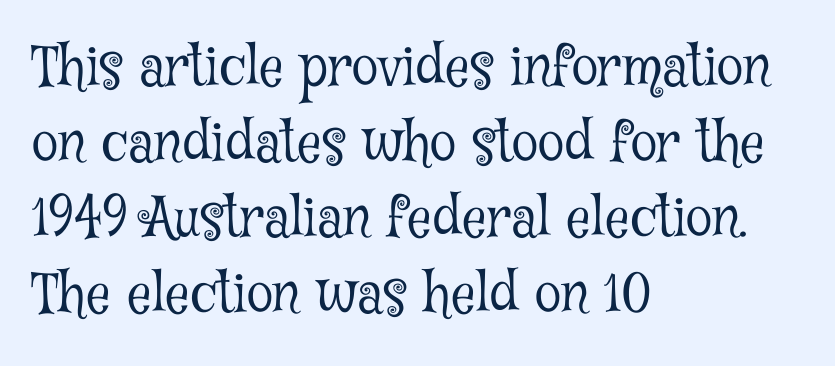
This is serif lettering, the kind often seen in printed books. Note the varied advance widths — an 'i' is clearly narrower than an 'm'. Is there any slant? The stems are plumb. Has an underline been added? It has not. The horizontal fit of the characters is conventional and even.
